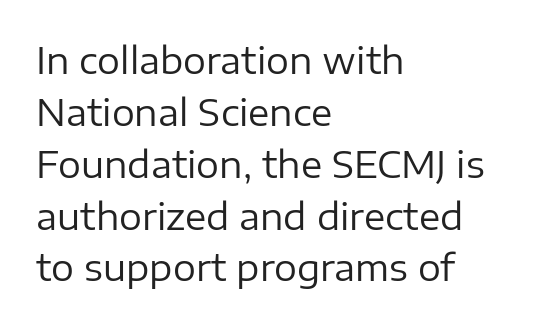
{"serif": "no", "italic": "no", "bold": "no", "weight": "regular", "width": "normal", "stroke_contrast": "low", "x_height": "medium", "monospaced": "no", "underline": "no", "align": "left", "line_spacing": "normal", "line_spacing_ratio": 1.44, "letter_spacing": "normal", "letter_spacing_em": 0.0, "glyph_px": 36}
